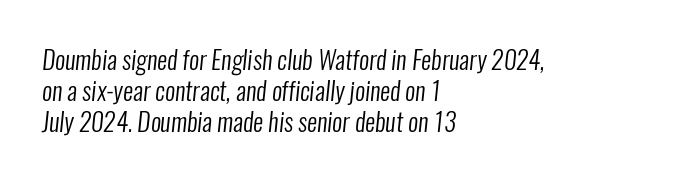
The passage shown is not bold in any degree. Rule under the text: the space is simply empty. Rows of type keep a routine distance in the vertical direction. Short note: letters normally spaced. The lines are quadded left.
